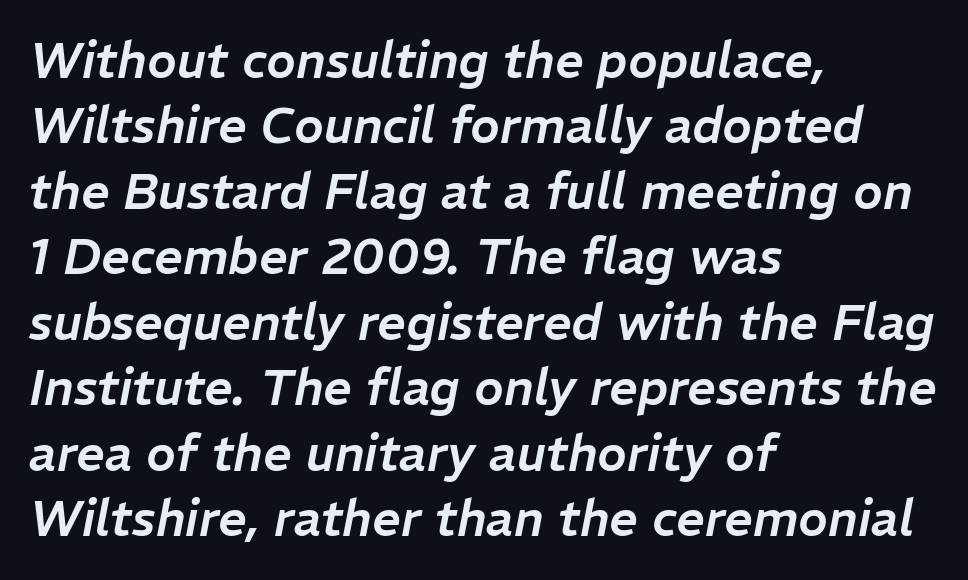
Character widths vary here, with narrow letters taking less room than wide ones. The block of text has a typical density, with ordinary space between rows. Each row of text sits above clean, open space. Characters are canted at an angle relative to the baseline's perpendicular. Short note: letters normally spaced.
